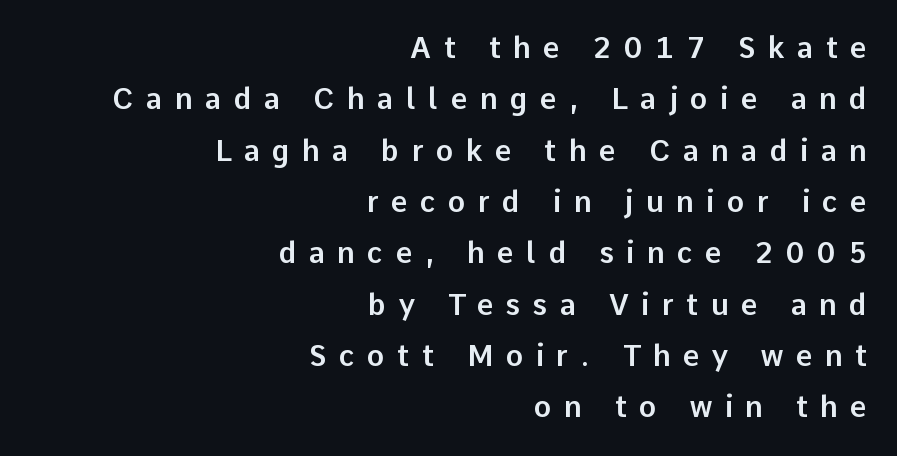
The image shows 29 px sans-serif type, upright; set right-aligned, line spacing 1.77x, unusually wide letter spacing (+0.43 em), not underlined; low stroke contrast and a medium x-height.
